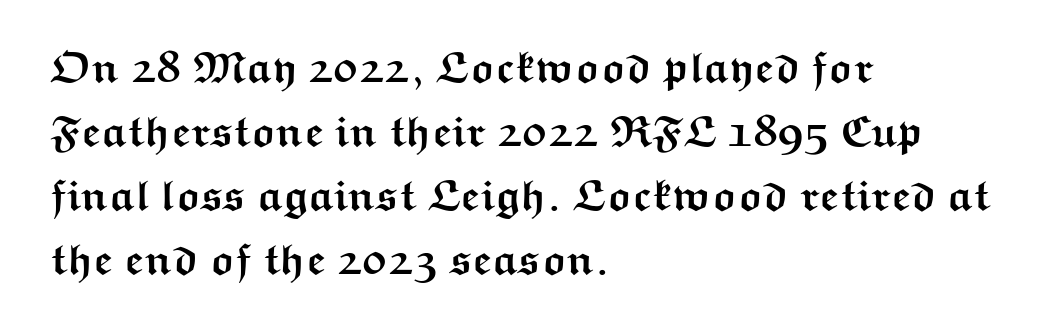
Typographically, this falls in the sans-serif category. The face used here is rendered with its standard letterfit. Every stem runs plumb, perpendicular to the baseline. Leading: standard. The space beneath each line is pristine and unruled. Varying glyph widths throughout — classic text-font behaviour.
